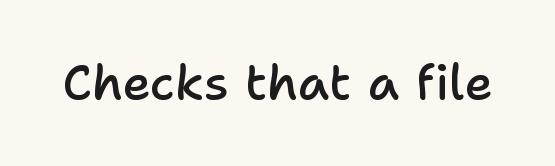
Q: Is the text bold? A: Semi-bold.
Q: Is the text italic (slanted)? A: No, it is upright.
Q: Is the typeface a serif or a sans-serif typeface? A: Sans-serif.
Q: Is the text underlined? A: No.
Q: Is the spacing between letters normal or unusually wide? A: Normal.
Q: Width (condensed, normal, or wide)? A: Normal.
Q: Stroke contrast? A: Low.
Q: x-height? A: Medium.
Q: Monospaced? A: No.
